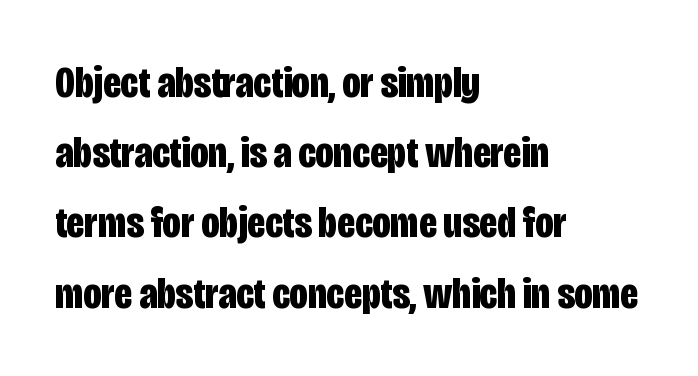
Q: Is the text bold? A: Yes.
Q: Is the text italic (slanted)? A: No, it is upright.
Q: Is the typeface a serif or a sans-serif typeface? A: Sans-serif.
Q: Is the text underlined? A: No.
Q: How is the paragraph aligned? A: Left-aligned.
Q: Is the spacing between letters normal or unusually wide? A: Normal.
Q: Is the spacing between lines tight, normal or loose? A: Normal.
Q: Width (condensed, normal, or wide)? A: Condensed.
Q: Stroke contrast? A: Low.
Q: x-height? A: Large.
Q: Monospaced? A: No.
